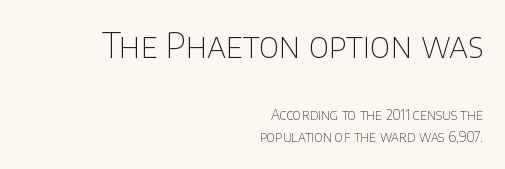
{"serif": "no", "italic": "no", "bold": "no", "weight": "thin", "width": "normal", "stroke_contrast": "low", "x_height": "large", "monospaced": "no", "underline": "no", "align": "right", "line_spacing": "normal", "line_spacing_ratio": 1.63, "letter_spacing": "normal", "letter_spacing_em": 0.0, "larger_block": "first", "size_ratio": 2.43, "glyph_px": 34}
